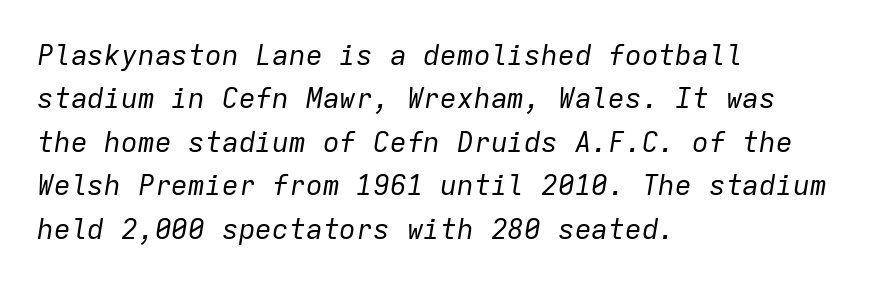
Students, note that the glyphs here touch the page at normal intervals. Any mark beneath the type? The region is blank. These lines sit exactly where default settings would place them. Alignment: flush left.
